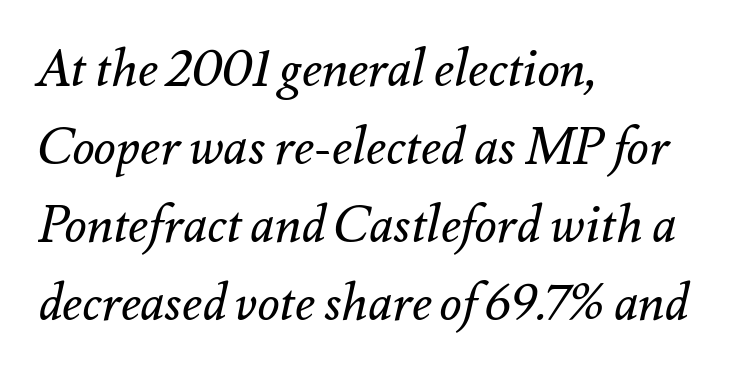
Note the varied advance widths — an 'i' is clearly narrower than an 'm'. Is this a heavy cut? Hardly; it is regular or lighter. How are the letters spaced? Ordinarily, with no added tracking. Does the copy run flush right? No — it runs flush left.
